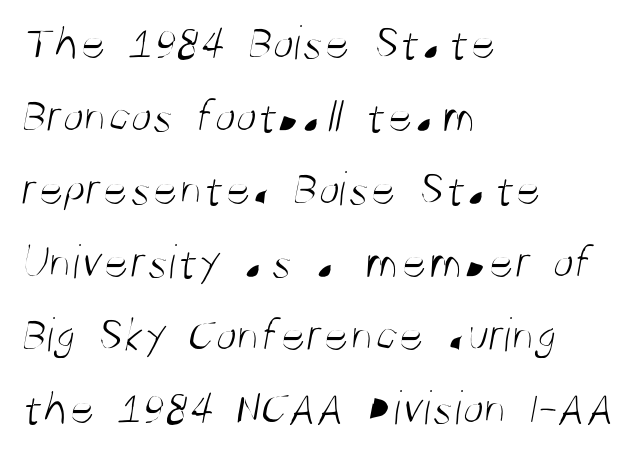
The image shows 49 px light, condensed sans-serif type; set left-aligned, normal line spacing (1.49x), normal letter spacing, not underlined; medium stroke contrast and a large x-height.
